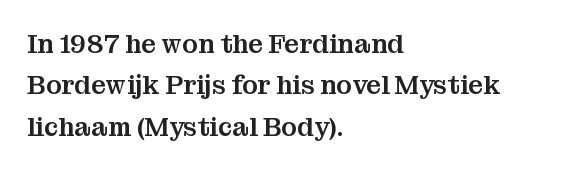
The image shows 26 px text type, upright; set left-aligned, normal line spacing (1.59x), normal letter spacing, not underlined.
